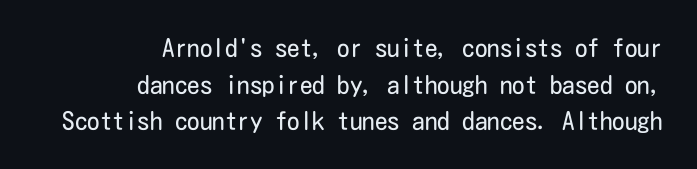
Q: Is the text bold? A: No.
Q: Is the text italic (slanted)? A: No, it is upright.
Q: Is the text underlined? A: No.
Q: How is the paragraph aligned? A: Right-aligned.
Q: Is the spacing between letters normal or unusually wide? A: Normal.
Q: Is the spacing between lines tight, normal or loose? A: Normal.
